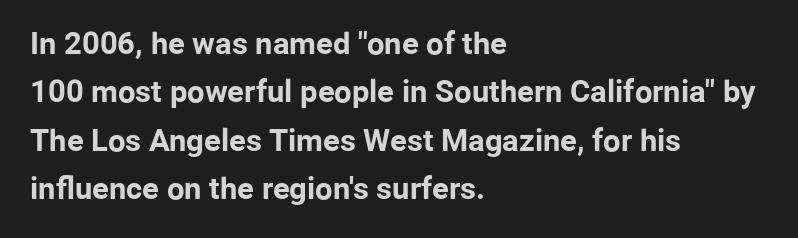
{"serif": "no", "italic": "no", "bold": "yes", "weight": "bold", "width": "normal", "stroke_contrast": "low", "x_height": "medium", "monospaced": "no", "underline": "no", "align": "left", "line_spacing": "normal", "line_spacing_ratio": 1.56, "letter_spacing": "normal", "letter_spacing_em": 0.0, "glyph_px": 31}
